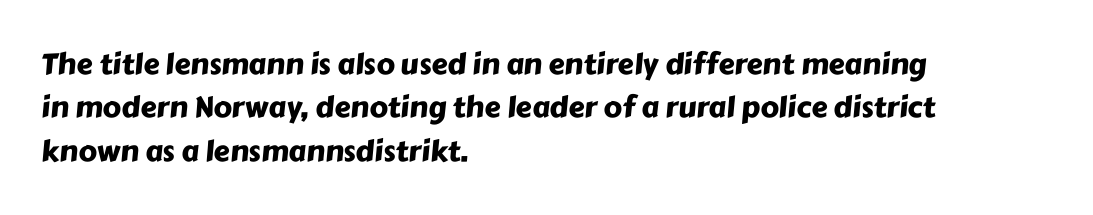
Q: Is the typeface a serif or a sans-serif typeface? A: Sans-serif.
Q: Is the text underlined? A: No.
Q: How is the paragraph aligned? A: Left-aligned.
Q: Is the spacing between letters normal or unusually wide? A: Normal.
Q: Is the spacing between lines tight, normal or loose? A: Normal.
Q: Width (condensed, normal, or wide)? A: Normal.
Q: Stroke contrast? A: Low.
Q: x-height? A: Medium.
Q: Monospaced? A: No.
